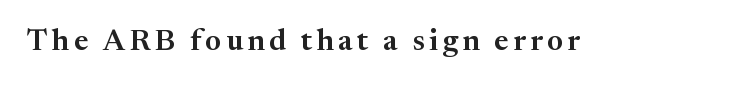
{"serif": "yes", "italic": "no", "width": "normal", "stroke_contrast": "medium", "x_height": "medium", "monospaced": "no", "underline": "no", "glyph_px": 30}
